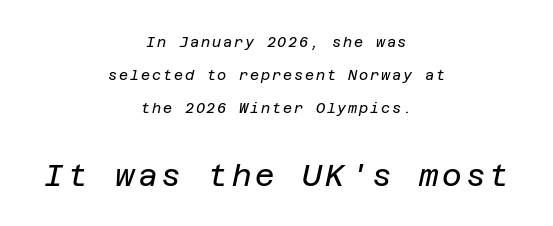
{"italic": "yes", "lean": "right", "slant_degrees": 12, "bold": "no", "weight": "regular", "width": "normal", "stroke_contrast": "low", "x_height": "large", "underline": "no", "align": "center", "line_spacing": "loose", "line_spacing_ratio": 2.37, "larger_block": "second", "size_ratio": 2.14, "glyph_px": 30}
